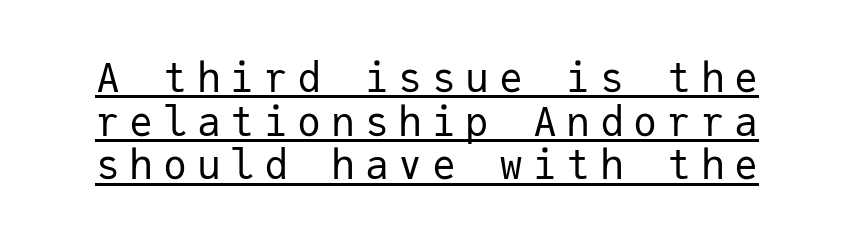
A continuous stroke trails under the words, as in a hyperlink. What kind of face is this? One without serifs — a sans. The type sits square on the baseline with zero lean. Does extra space separate the letters? Yes, quite a lot of it.
